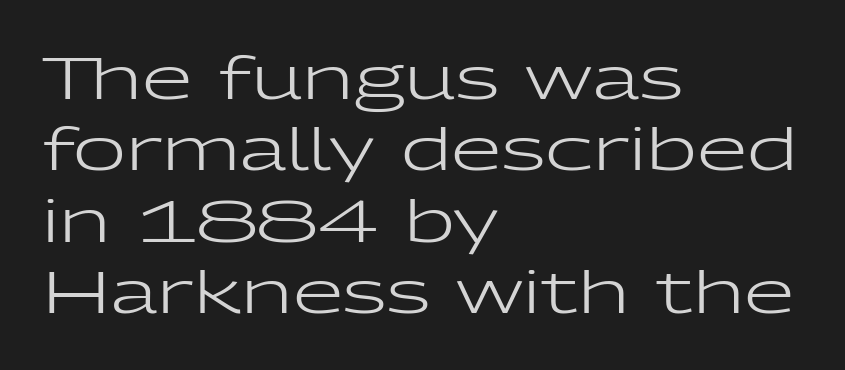
Q: Is the text bold? A: No.
Q: Is the text italic (slanted)? A: No, it is upright.
Q: Is the typeface a serif or a sans-serif typeface? A: Sans-serif.
Q: Is the text underlined? A: No.
Q: How is the paragraph aligned? A: Left-aligned.
Q: Is the spacing between letters normal or unusually wide? A: Normal.
Q: Width (condensed, normal, or wide)? A: Wide.
Q: Stroke contrast? A: Low.
Q: x-height? A: Medium.
Q: Monospaced? A: No.
